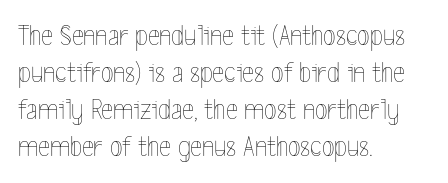
Italic: no, the glyphs are upright roman. Is the block centered? No — it sits flush against the left margin. Do the characters align in a grid? No, the font is proportional. One glance says typical: line gaps are just what's usual. The rendering keeps characters at their native spacing. Caption: face not bold, strokes unweighted.
